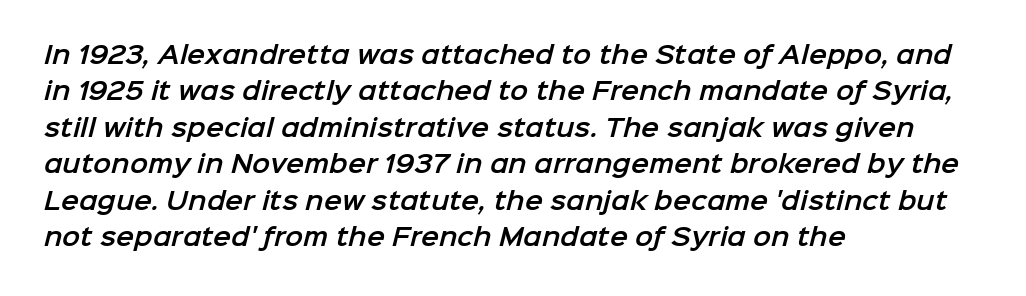
{"underline": "no", "align": "left", "line_spacing": "normal", "line_spacing_ratio": 1.52, "letter_spacing": "normal", "letter_spacing_em": 0.0, "glyph_px": 24}
